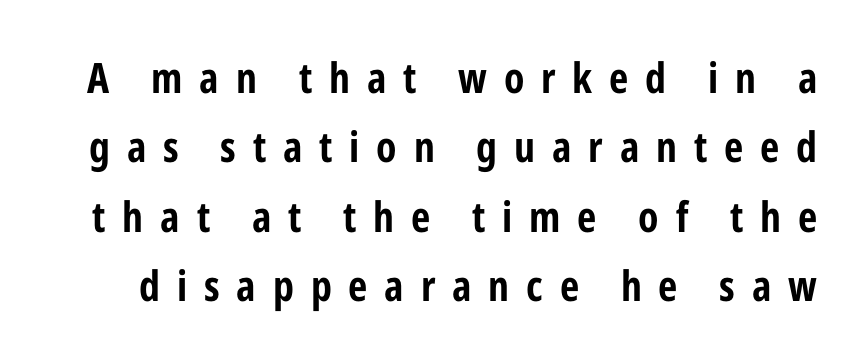
The image shows 42 px bold, condensed sans-serif type, upright; set normal line spacing (1.65x), unusually wide letter spacing (+0.4 em), not underlined; low stroke contrast and a medium x-height.
